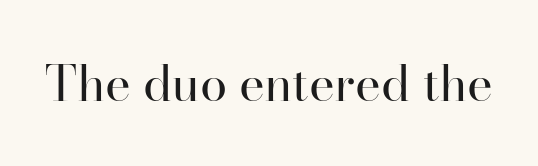
{"serif": "yes", "italic": "no", "bold": "no", "weight": "regular", "width": "normal", "stroke_contrast": "high", "x_height": "small", "monospaced": "no", "underline": "no", "letter_spacing": "normal", "letter_spacing_em": 0.0, "glyph_px": 49}
